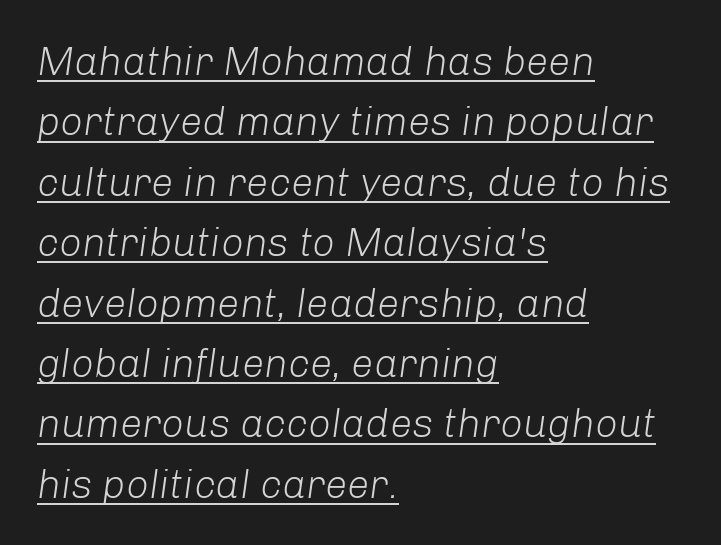
Q: Is the text bold? A: No.
Q: Is the text italic (slanted)? A: Yes, it leans right by about 8 degrees.
Q: Is the text underlined? A: Yes.
Q: How is the paragraph aligned? A: Left-aligned.
Q: Is the spacing between letters normal or unusually wide? A: Normal.
Q: Is the spacing between lines tight, normal or loose? A: Normal.
Q: Width (condensed, normal, or wide)? A: Normal.
Q: Stroke contrast? A: Low.
Q: x-height? A: Medium.
Q: Monospaced? A: No.
